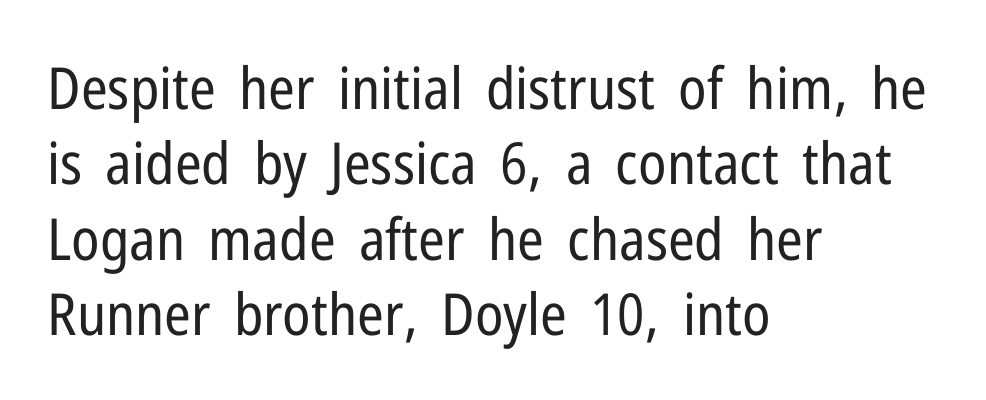
The image shows 58 px regular-weight, condensed sans-serif type, upright; set left-aligned, normal line spacing (1.3x), normal letter spacing, not underlined; low stroke contrast and a medium x-height.
